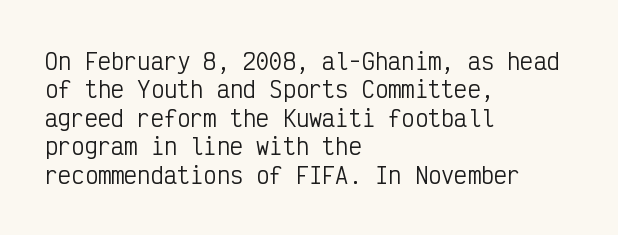
Q: Is the text bold? A: No.
Q: Is the text italic (slanted)? A: No, it is upright.
Q: Is the text underlined? A: No.
Q: How is the paragraph aligned? A: Left-aligned.
Q: Is the spacing between letters normal or unusually wide? A: Normal.
Q: Is the spacing between lines tight, normal or loose? A: Normal.
